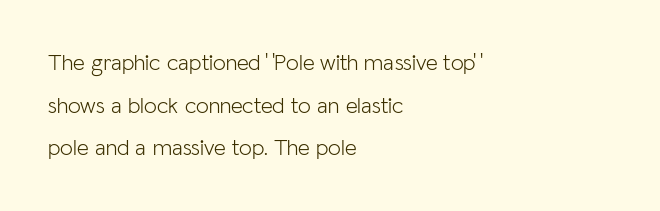
The image shows 23 px text type, upright; set left-aligned, line spacing 1.85x, normal letter spacing, not underlined.
